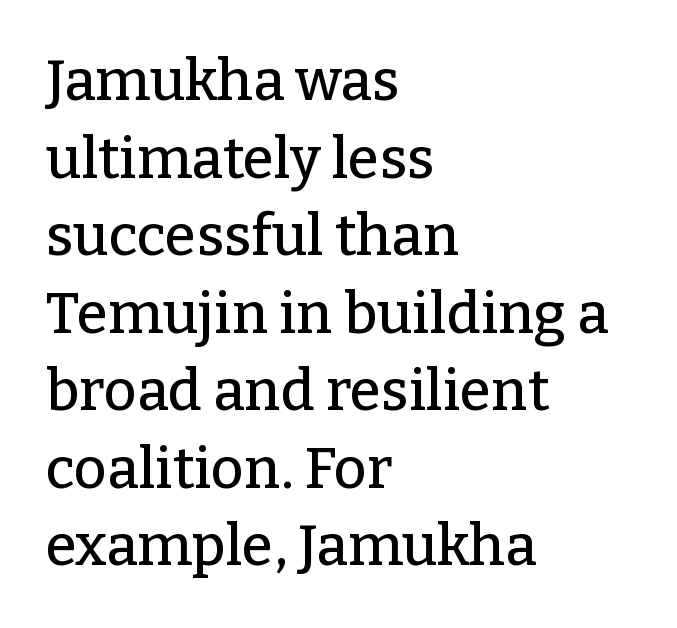
The image shows 57 px serif type, upright; set left-aligned, normal line spacing (1.36x), normal letter spacing, not underlined; low stroke contrast and a medium x-height.
